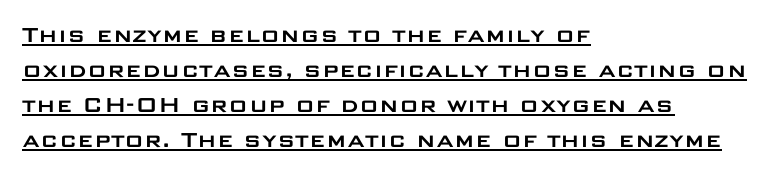
Tracking here is standard; glyphs follow each other at the usual distance. Notice how a bar underscores the lettering throughout. These lines are set flush left with a ragged right edge. The leading is moderate, giving the passage an even texture.
